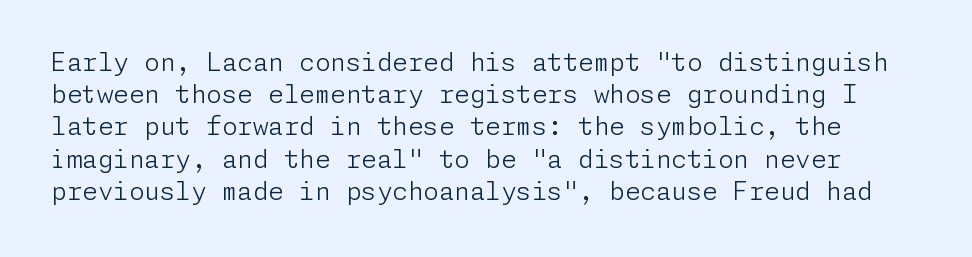
This block has exactly the height ordinary leading produces. The type sits square on the baseline with zero lean. Weight: regular or lighter. The words here are not underlined. Nobody touched the tracking dial on this one.
